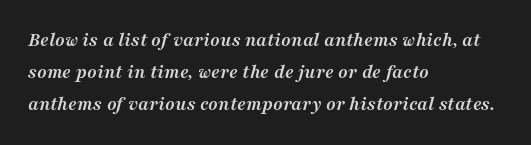
Yep, that's italic — everything's leaning. Between one letter and the next there's only the usual sliver of space. Check the space under the baseline: it is left empty. Regarding leading, the lines here are spaced in the standard way.
